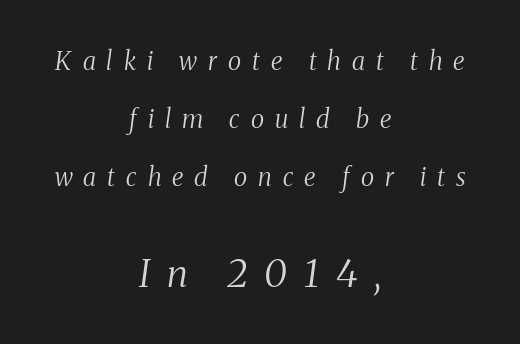
The image shows 38 px regular-weight, condensed serif type, italic (leaning right); set centered, loose line spacing (2.32x), unusually wide letter spacing (+0.44 em), not underlined; the second (bottom) block is 1.52x larger; medium stroke contrast and a medium x-height.
